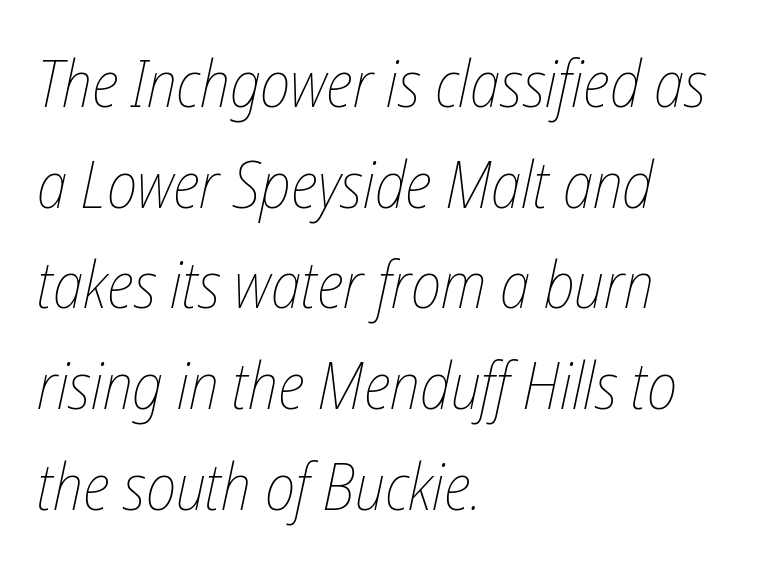
The image shows 65 px thin, condensed type, italic (leaning right); set left-aligned, normal line spacing (1.55x), normal letter spacing, not underlined; low stroke contrast and a medium x-height.
